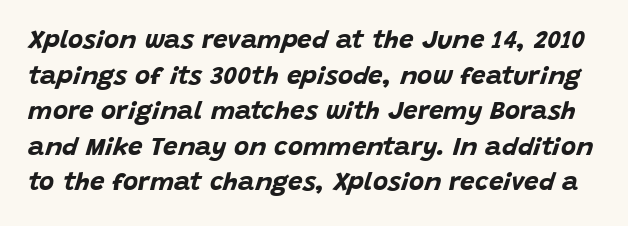
{"italic": "yes", "lean": "right", "slant_degrees": 15, "bold": "yes", "underline": "no", "line_spacing": "normal", "line_spacing_ratio": 1.37, "letter_spacing": "normal", "letter_spacing_em": 0.0, "glyph_px": 26}
